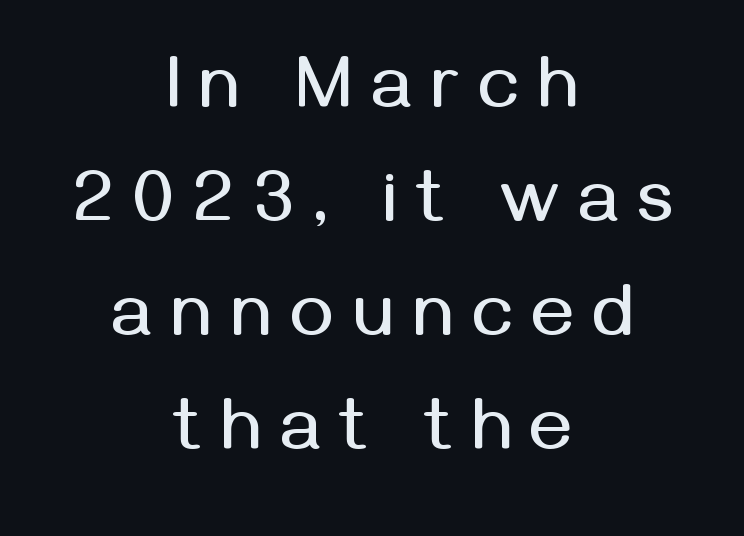
{"serif": "no", "italic": "no", "width": "normal", "stroke_contrast": "medium", "x_height": "medium", "monospaced": "no", "underline": "no", "align": "center", "line_spacing": "normal", "line_spacing_ratio": 1.56, "letter_spacing": "wide", "letter_spacing_em": 0.26, "glyph_px": 73}
